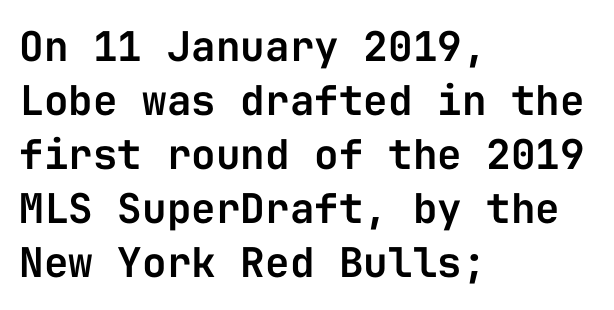
The image shows 41 px sans-serif type, upright, monospaced; set left-aligned, normal line spacing (1.32x), normal letter spacing, not underlined; low stroke contrast and a medium x-height.
